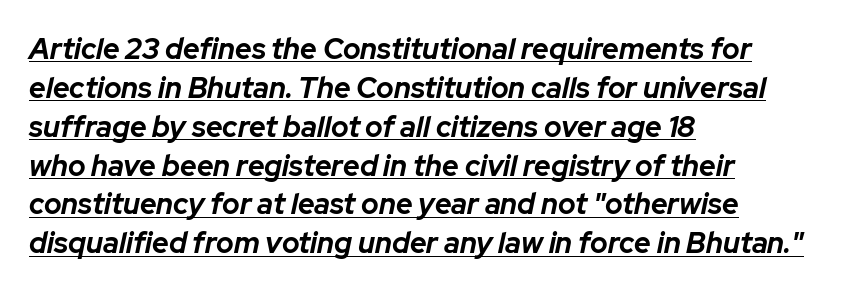
The image shows 29 px bold type, italic (leaning right); set left-aligned, normal line spacing (1.34x), normal letter spacing, underlined; low stroke contrast and a medium x-height.
